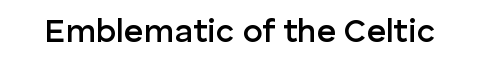
{"serif": "no", "italic": "no", "bold": "semi", "weight": "semibold", "width": "normal", "stroke_contrast": "low", "x_height": "medium", "monospaced": "no", "underline": "no", "letter_spacing": "normal", "letter_spacing_em": 0.0, "glyph_px": 33}
